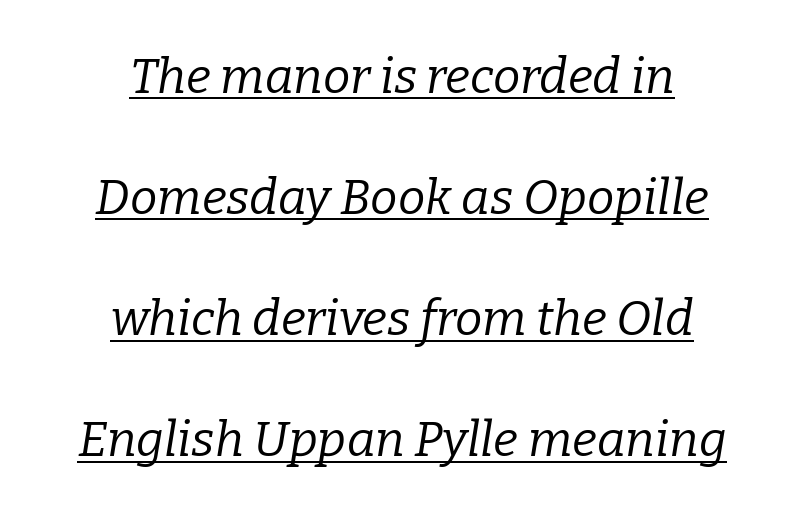
The image shows 49 px regular-weight serif type, italic (leaning right); set centered, loose line spacing (2.47x), normal letter spacing, underlined; low stroke contrast and a medium x-height.
